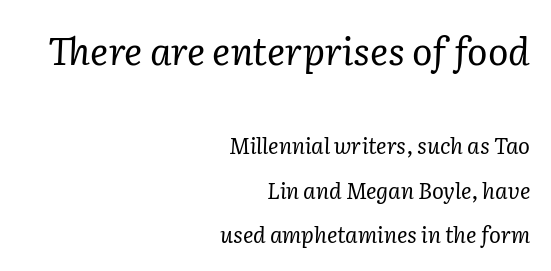
Students, note that the glyphs here touch the page at normal intervals. Check under the words: just untouched page. A light-to-regular cut is what we see here. Slant detected: the letters are inclined. The face used here is proportionally spaced, like ordinary book or web type.
